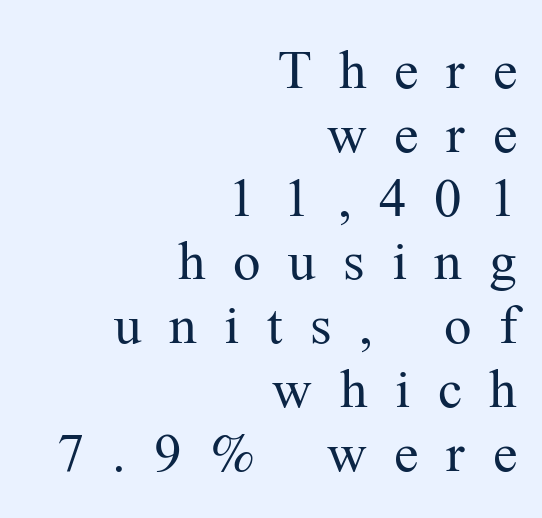
The horizontal fit of the characters is loose and conspicuously gappy. The characters are drawn with everyday or finer stroke widths. No italicization has been applied; the sample stays upright. The paragraph has a hard right edge and a soft left edge.
